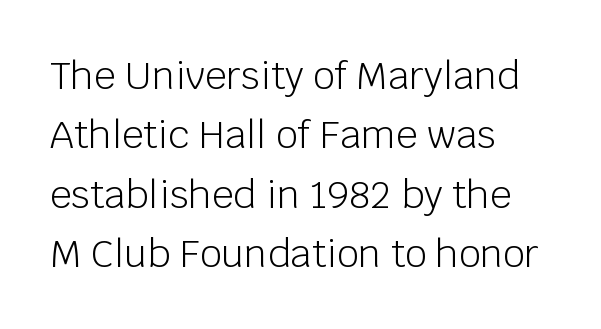
The weight would be labelled regular, book, light, or lighter still. Alignment: flush left. Leading: standard. Posture: upright roman. Does extra space separate the letters? No, they use regular spacing.
